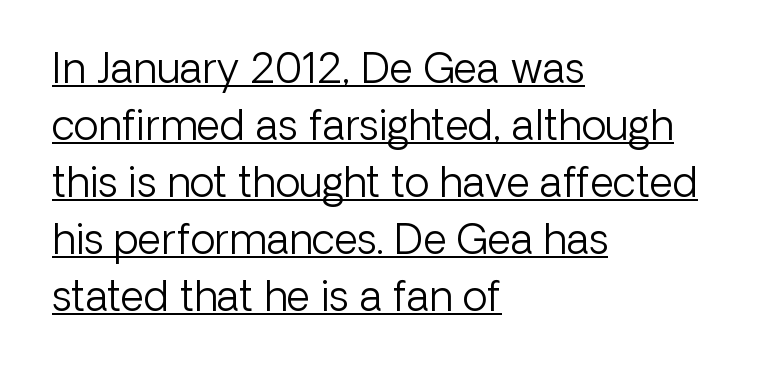
{"serif": "no", "italic": "no", "bold": "no", "weight": "light", "width": "normal", "stroke_contrast": "low", "x_height": "medium", "monospaced": "no", "underline": "yes", "align": "left", "line_spacing": "normal", "line_spacing_ratio": 1.39, "letter_spacing": "normal", "letter_spacing_em": 0.0, "glyph_px": 41}
